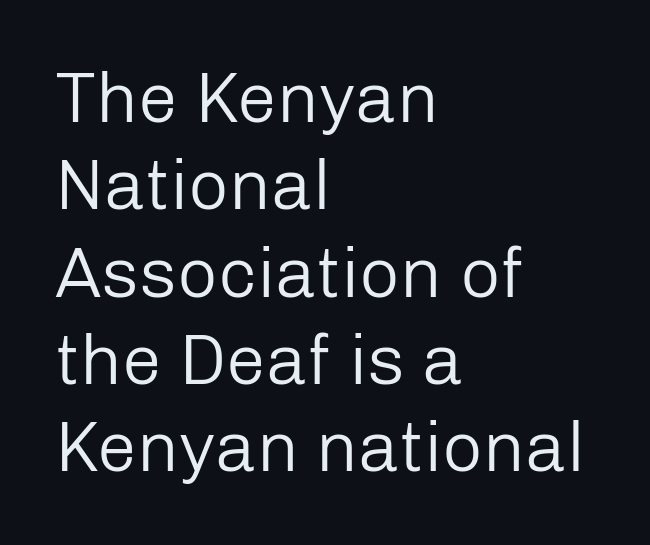
Weight: regular or lighter. This sample has the flowing, uneven cadence of proportional lettering. Bare-footed words on every line. A roman cut, with each character standing at attention. In terms of letterform style, serifs are entirely absent.
